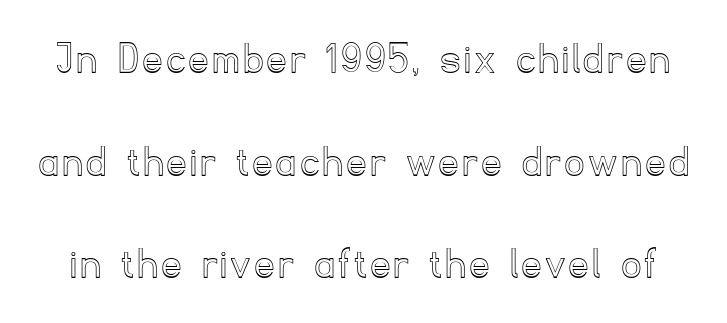
The image shows 46 px text type, upright; set loose line spacing (2.23x), not underlined; a small x-height.
